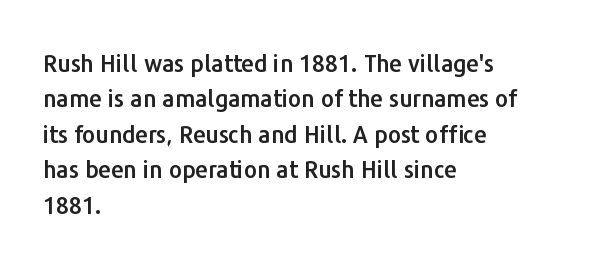
The image shows 23 px text type, upright; set left-aligned, normal line spacing (1.54x), normal letter spacing, not underlined.
